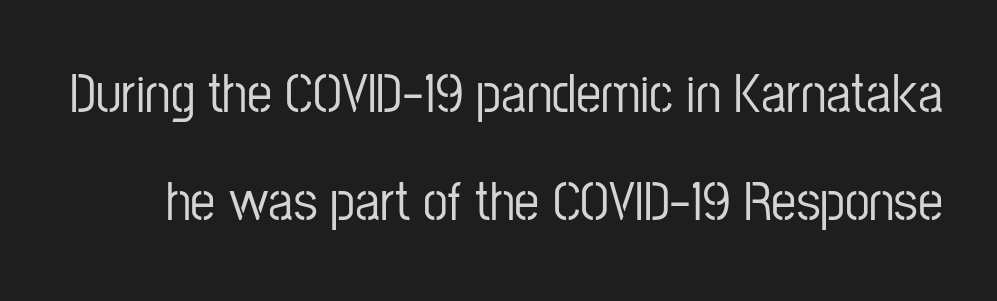
Q: Is the text italic (slanted)? A: No, it is upright.
Q: Is the typeface a serif or a sans-serif typeface? A: Sans-serif.
Q: Is the text underlined? A: No.
Q: Is the spacing between letters normal or unusually wide? A: Normal.
Q: Is the spacing between lines tight, normal or loose? A: Loose.
Q: Width (condensed, normal, or wide)? A: Condensed.
Q: Stroke contrast? A: Low.
Q: x-height? A: Medium.
Q: Monospaced? A: No.
